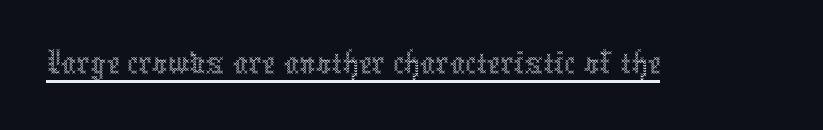
{"italic": "no", "bold": "no", "weight": "thin", "width": "condensed", "x_height": "medium", "monospaced": "no", "underline": "yes", "letter_spacing": "normal", "letter_spacing_em": 0.0, "glyph_px": 75}
